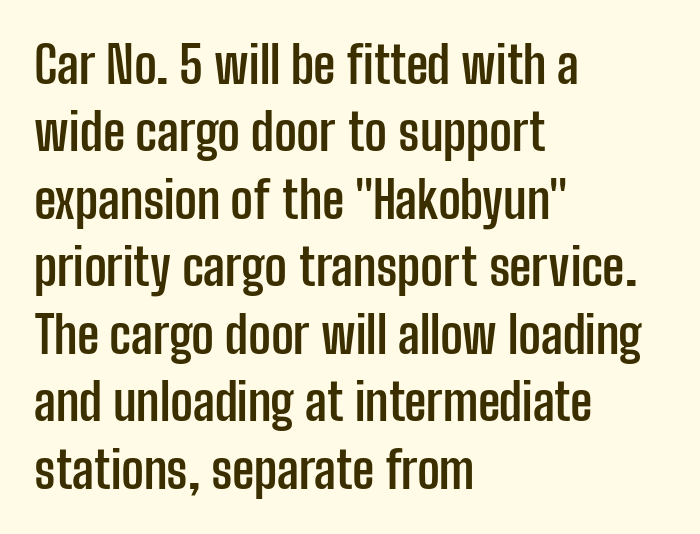
{"serif": "no", "italic": "no", "bold": "yes", "weight": "semibold", "width": "condensed", "stroke_contrast": "low", "x_height": "medium", "monospaced": "no", "underline": "no", "align": "left", "line_spacing": "normal", "line_spacing_ratio": 1.35, "letter_spacing": "normal", "letter_spacing_em": 0.0, "glyph_px": 50}
